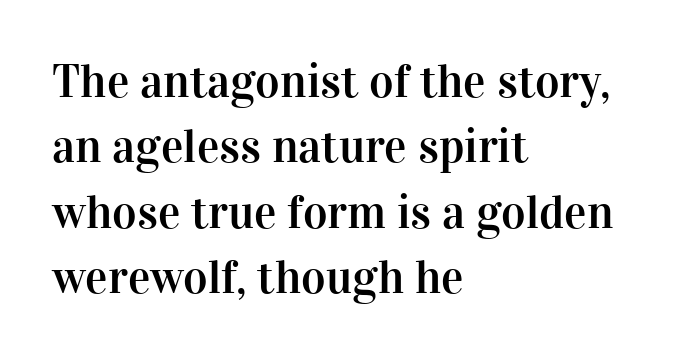
The image shows 47 px serif type, upright; set left-aligned, normal line spacing (1.39x), normal letter spacing, not underlined; high stroke contrast and a medium x-height.
